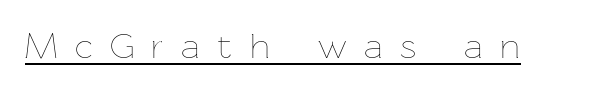
{"italic": "no", "bold": "no", "weight": "thin", "width": "normal", "stroke_contrast": "low", "x_height": "medium", "monospaced": "no", "underline": "yes", "letter_spacing": "wide", "letter_spacing_em": 0.49, "glyph_px": 36}
